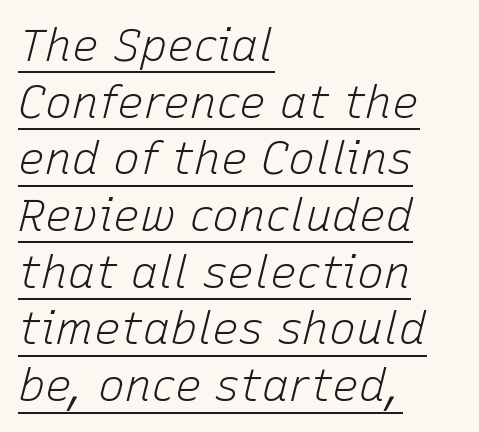
{"italic": "yes", "lean": "right", "slant_degrees": 15, "bold": "no", "weight": "light", "width": "normal", "stroke_contrast": "low", "x_height": "medium", "monospaced": "no", "underline": "yes", "align": "left", "line_spacing": "normal", "line_spacing_ratio": 1.26, "letter_spacing": "normal", "letter_spacing_em": 0.0, "glyph_px": 45}
